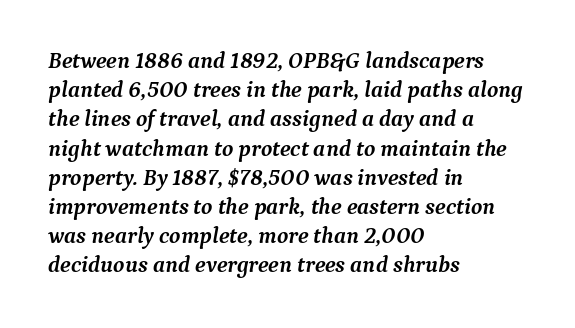
The letters sit at their default tracking, neither squeezed nor spread. Looking at the ascenders, they clearly lean. Is the type bold? Yes — the strokes are clearly thick and heavy. Is the block centered? No — it sits flush against the left margin. This block has exactly the height ordinary leading produces. The area under the type is left untouched.
